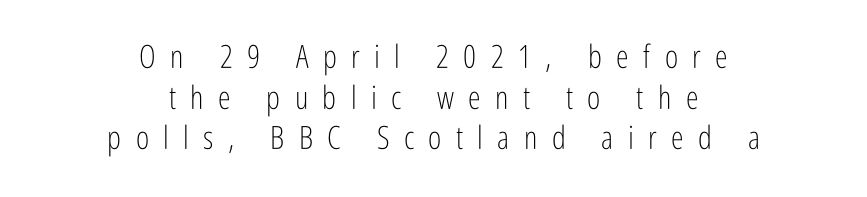
Q: Is the text bold? A: No.
Q: Is the text italic (slanted)? A: No, it is upright.
Q: Is the typeface a serif or a sans-serif typeface? A: Sans-serif.
Q: Is the text underlined? A: No.
Q: How is the paragraph aligned? A: Centered.
Q: Is the spacing between letters normal or unusually wide? A: Unusually wide.
Q: Is the spacing between lines tight, normal or loose? A: Normal.
Q: Width (condensed, normal, or wide)? A: Condensed.
Q: Stroke contrast? A: Low.
Q: x-height? A: Medium.
Q: Monospaced? A: No.
